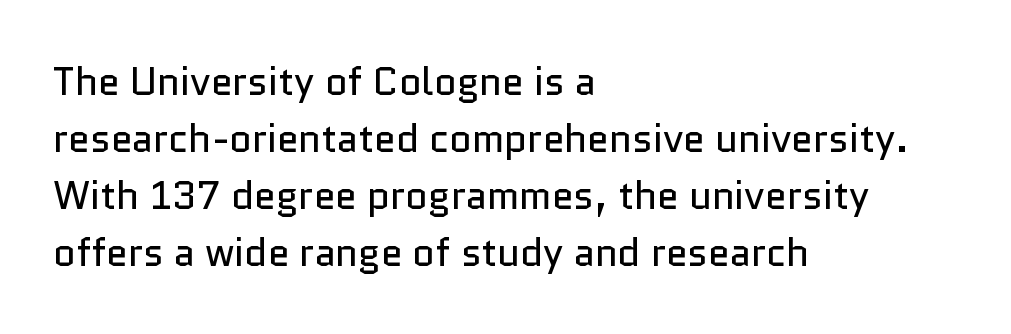
Q: Is the text bold? A: No.
Q: Is the text italic (slanted)? A: No, it is upright.
Q: Is the typeface a serif or a sans-serif typeface? A: Sans-serif.
Q: Is the text underlined? A: No.
Q: How is the paragraph aligned? A: Left-aligned.
Q: Is the spacing between letters normal or unusually wide? A: Normal.
Q: Is the spacing between lines tight, normal or loose? A: Normal.
Q: Width (condensed, normal, or wide)? A: Normal.
Q: Stroke contrast? A: Low.
Q: x-height? A: Medium.
Q: Monospaced? A: No.
